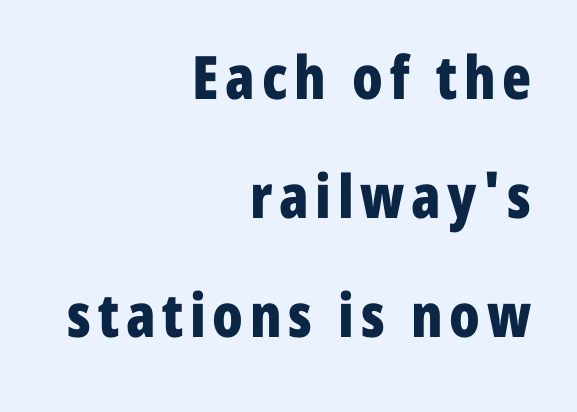
{"serif": "no", "italic": "no", "bold": "yes", "weight": "bold", "width": "condensed", "stroke_contrast": "low", "x_height": "medium", "monospaced": "no", "underline": "no", "align": "right", "line_spacing": "loose", "line_spacing_ratio": 1.98, "glyph_px": 60}
